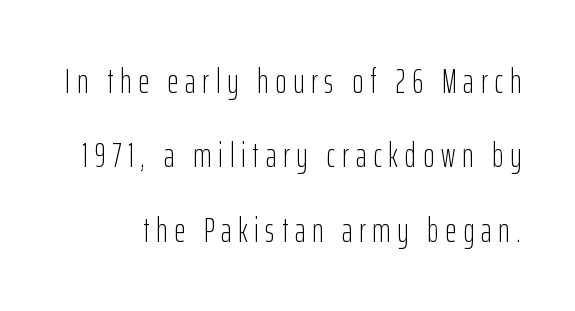
The image shows 34 px light, condensed sans-serif type, upright; set loose line spacing (2.19x), unusually wide letter spacing (+0.2 em), not underlined; low stroke contrast and a medium x-height.
